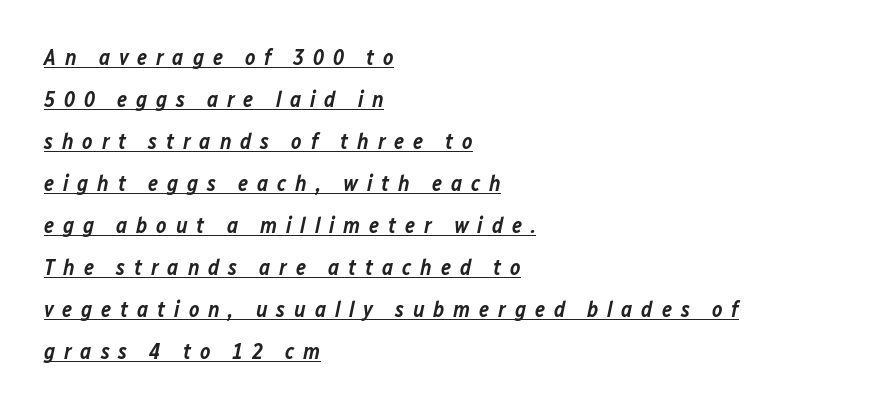
The image shows 22 px text type, italic (leaning right); set left-aligned, loose line spacing (1.91x), unusually wide letter spacing (+0.4 em), underlined.
